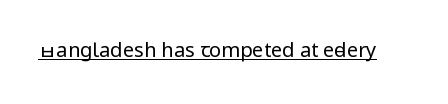
Q: Is the text bold? A: No.
Q: Is the text italic (slanted)? A: No, it is upright.
Q: Is the text underlined? A: Yes.
Q: Is the spacing between letters normal or unusually wide? A: Normal.
